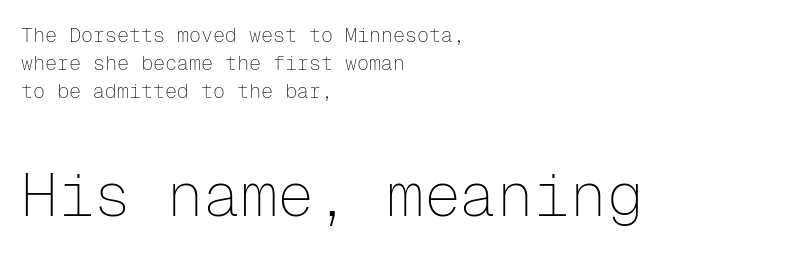
The paragraph has a hard left edge and a soft right edge. Regarding serifs, this sample does without them. No italicization has been applied; the sample stays upright. The passage shown has conventional tracking throughout.
